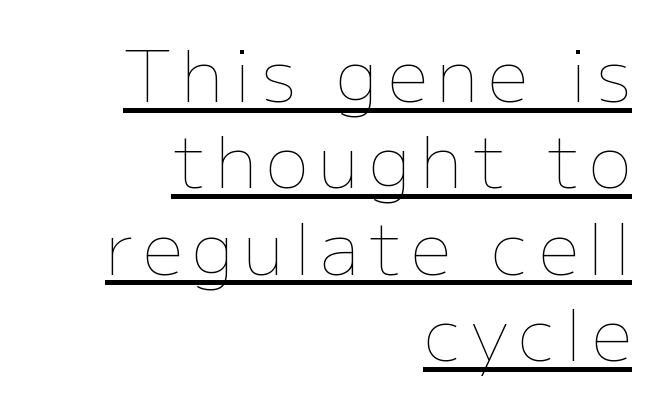
Q: Is the text bold? A: No.
Q: Is the text italic (slanted)? A: No, it is upright.
Q: Is the text underlined? A: Yes.
Q: How is the paragraph aligned? A: Right-aligned.
Q: Width (condensed, normal, or wide)? A: Normal.
Q: Stroke contrast? A: Low.
Q: x-height? A: Medium.
Q: Monospaced? A: No.
